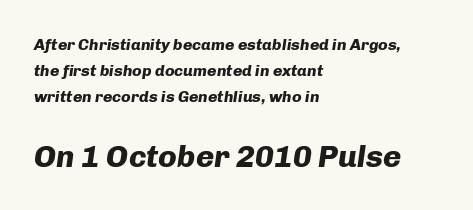
Q: Is the text bold? A: Yes.
Q: Is the text italic (slanted)? A: Yes, it leans right by about 8 degrees.
Q: Is the text underlined? A: No.
Q: How is the paragraph aligned? A: Left-aligned.
Q: Is the spacing between letters normal or unusually wide? A: Normal.
Q: Is the spacing between lines tight, normal or loose? A: Normal.
Q: Which block of text is set in a larger size, the first (top) or the second (bottom)? A: The second (bottom) one.
Q: Width (condensed, normal, or wide)? A: Normal.
Q: Stroke contrast? A: Low.
Q: x-height? A: Medium.
Q: Monospaced? A: No.
